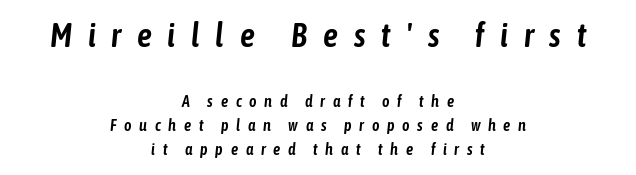
The image shows 33 px condensed type, italic (leaning right); set centered, normal line spacing (1.5x), unusually wide letter spacing (+0.48 em), not underlined; the first (top) block is 2.06x larger; low stroke contrast and a medium x-height.
